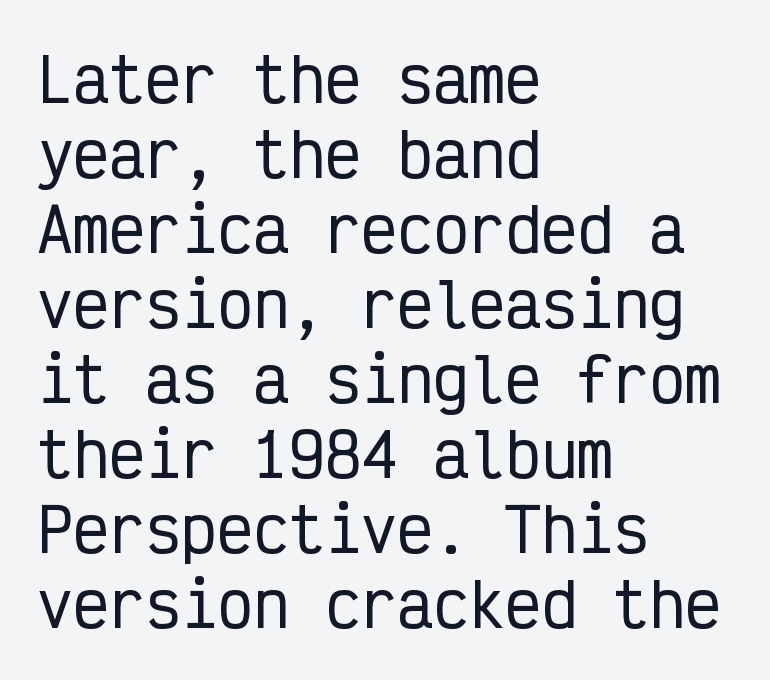
The glyphs are unaccompanied by any horizontal stroke below them. Casual observation: everything's shoved over to the left. Fixed-width glyphs throughout — classic coding-font behaviour. Regarding serifs, this sample does without them. These lines keep a tight, regular rhythm from letter to letter.
